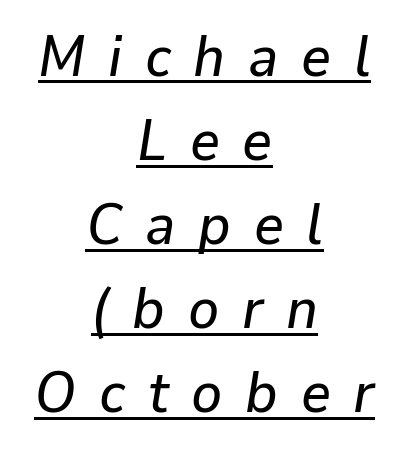
The image shows 58 px text type, italic (leaning right); set centered, normal line spacing (1.45x), unusually wide letter spacing (+0.39 em), underlined; low stroke contrast and a medium x-height.
